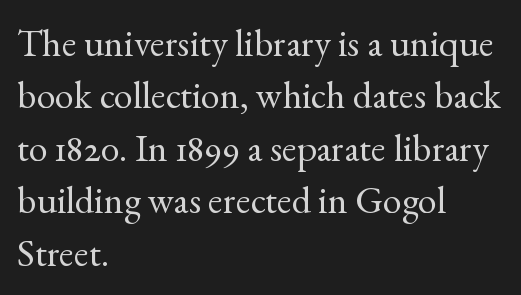
Each new line begins a customary step beneath the previous one. The font family rendered here belongs to the serif group. All the whitespace from short lines collects on the right. The zone under the glyphs is completely vacant.
